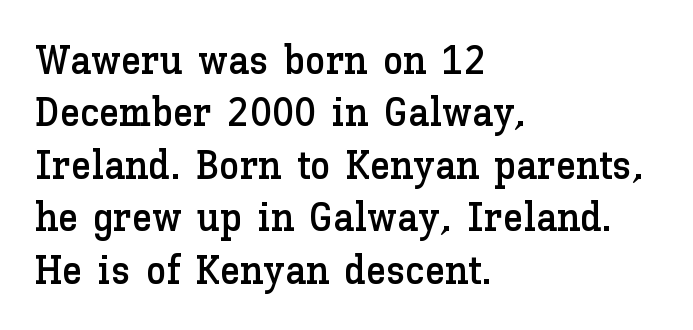
Characters remain perfectly vertical along every line. Horizontally, the lines are justified to the leading edge only. Students, observe: this is what conventionally led text looks like. Spacing between characters is what you'd get straight out of the box. Quick note: underline off.
